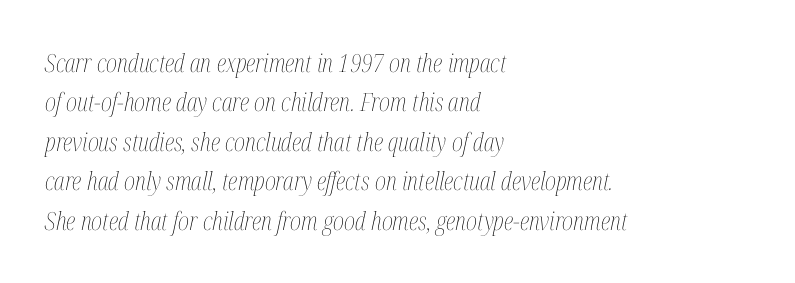
Any mark beneath the type? The region is blank. Line beginnings align vertically; line endings do not. The face used here is rendered with its standard letterfit. The face used here has a pronounced slope to its letters. Summary of weight: not heavy and not bold. The rows are spaced the way most documents space them.
